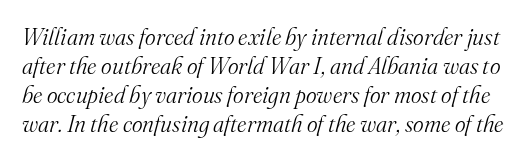
The image shows 23 px text type, italic (leaning right); set normal line spacing (1.26x), normal letter spacing, not underlined.
